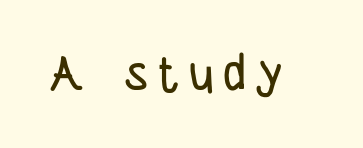
Q: Is the text italic (slanted)? A: No, it is upright.
Q: Is the typeface a serif or a sans-serif typeface? A: Sans-serif.
Q: Is the text underlined? A: No.
Q: Width (condensed, normal, or wide)? A: Condensed.
Q: Stroke contrast? A: Low.
Q: x-height? A: Large.
Q: Monospaced? A: No.
